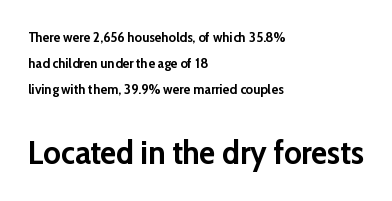
The letters advance in unequal steps, a hallmark of proportional type. What kind of face is this? One without serifs — a sans. When letters stand straight like this, we call the style roman or upright. The text block is weighted toward the left margin, trailing off unevenly rightward. Tracking here is standard; glyphs follow each other at the usual distance.
